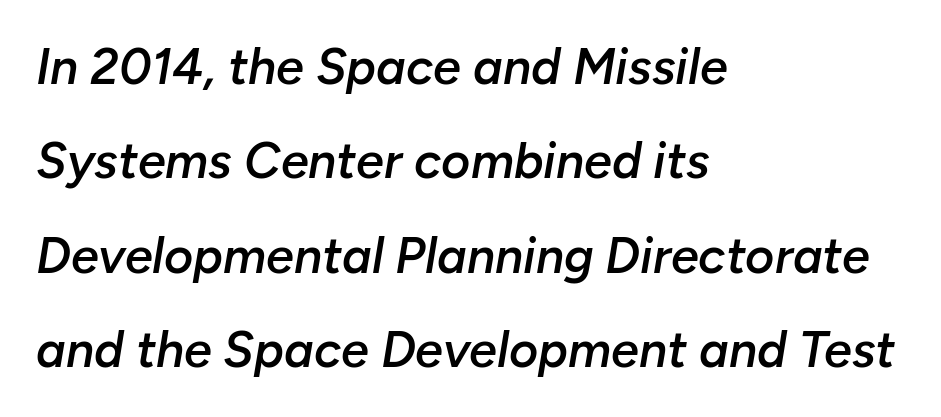
The image shows 50 px semibold type, italic (leaning right); set left-aligned, line spacing 1.89x, normal letter spacing, not underlined; low stroke contrast and a medium x-height.
